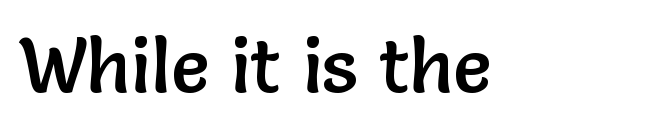
{"serif": "no", "italic": "no", "width": "normal", "stroke_contrast": "low", "x_height": "medium", "monospaced": "no", "underline": "no", "letter_spacing": "normal", "letter_spacing_em": 0.0, "glyph_px": 77}
